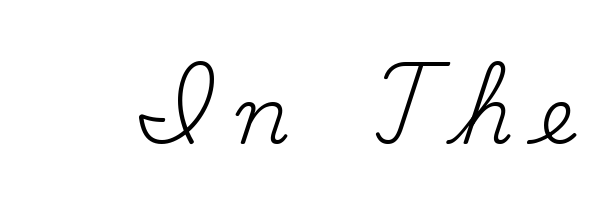
Q: Is the text bold? A: No.
Q: Is the text italic (slanted)? A: Yes.
Q: Is the typeface a serif or a sans-serif typeface? A: Serif.
Q: Is the text underlined? A: No.
Q: Is the spacing between letters normal or unusually wide? A: Unusually wide.
Q: Width (condensed, normal, or wide)? A: Normal.
Q: Stroke contrast? A: Medium.
Q: x-height? A: Small.
Q: Monospaced? A: No.
